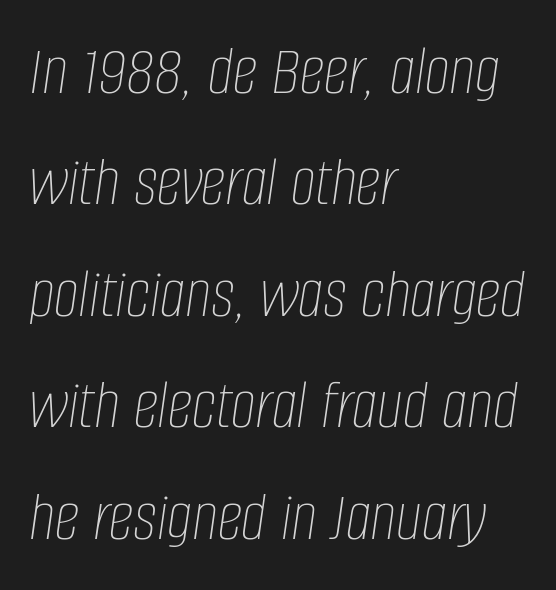
{"italic": "yes", "lean": "right", "slant_degrees": 8, "bold": "no", "weight": "thin", "width": "condensed", "stroke_contrast": "low", "x_height": "large", "monospaced": "no", "underline": "no", "align": "left", "line_spacing": "normal", "line_spacing_ratio": 1.57, "letter_spacing": "normal", "letter_spacing_em": 0.0, "glyph_px": 71}
